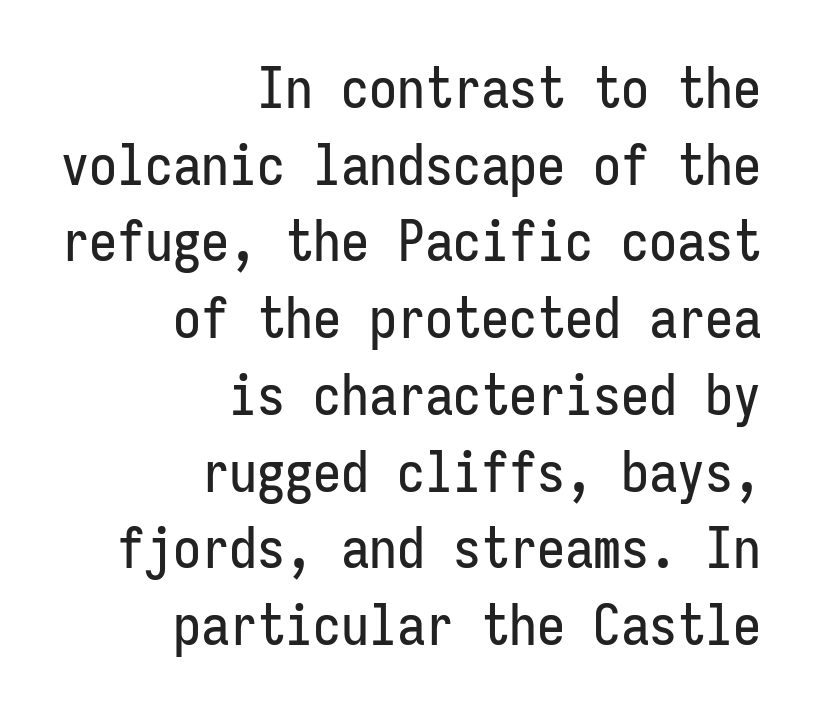
{"serif": "no", "italic": "no", "width": "condensed", "stroke_contrast": "low", "x_height": "medium", "monospaced": "yes", "underline": "no", "align": "right", "line_spacing": "normal", "line_spacing_ratio": 1.37, "letter_spacing": "normal", "letter_spacing_em": 0.0, "glyph_px": 56}
